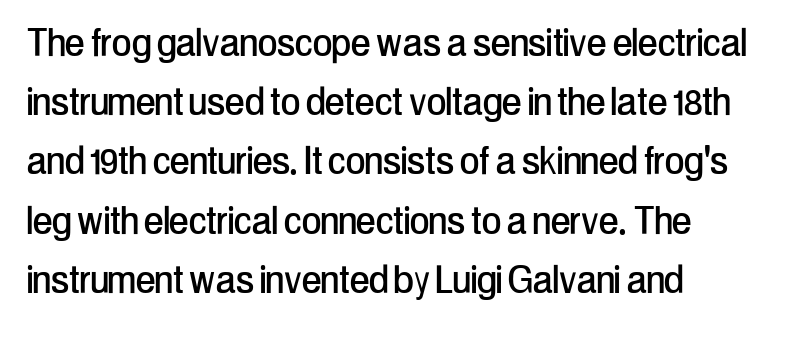
{"serif": "no", "italic": "no", "width": "condensed", "stroke_contrast": "low", "x_height": "medium", "monospaced": "no", "underline": "no", "align": "left", "line_spacing": "normal", "line_spacing_ratio": 1.26, "letter_spacing": "normal", "letter_spacing_em": 0.0, "glyph_px": 47}
